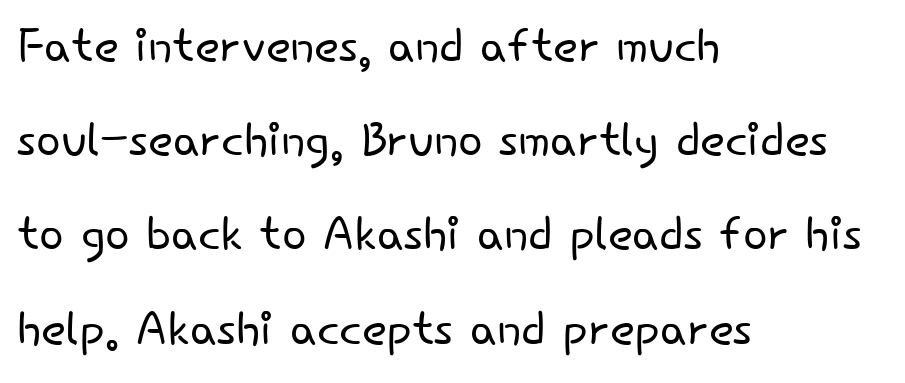
Q: Is the text bold? A: No.
Q: Is the text italic (slanted)? A: No, it is upright.
Q: Is the typeface a serif or a sans-serif typeface? A: Sans-serif.
Q: Is the text underlined? A: No.
Q: How is the paragraph aligned? A: Left-aligned.
Q: Is the spacing between letters normal or unusually wide? A: Normal.
Q: Is the spacing between lines tight, normal or loose? A: Normal.
Q: Width (condensed, normal, or wide)? A: Normal.
Q: Stroke contrast? A: Low.
Q: x-height? A: Small.
Q: Monospaced? A: No.
